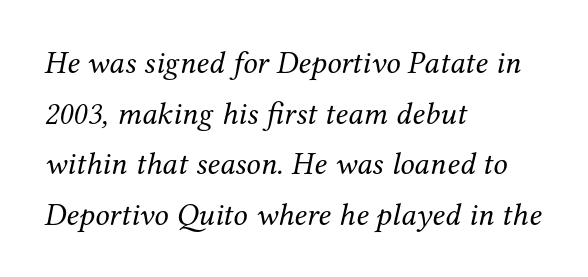
The foot of each line stays bare and open. Default kerning and tracking; the words read as compact shapes. The typesetting does not lean heavy: it is not bold. Quick note: italic.
